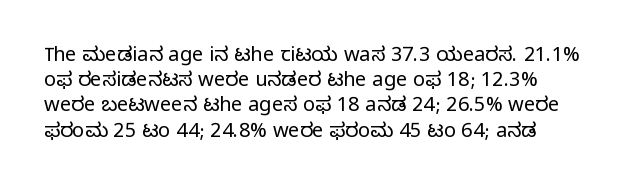
Anything drawn beneath the words? Only blank space. A typesetter would call this leading conventional body-copy spacing. Honestly, the letter spacing is just normal — you wouldn't notice it. Nope, not italic — everything's standing straight.
